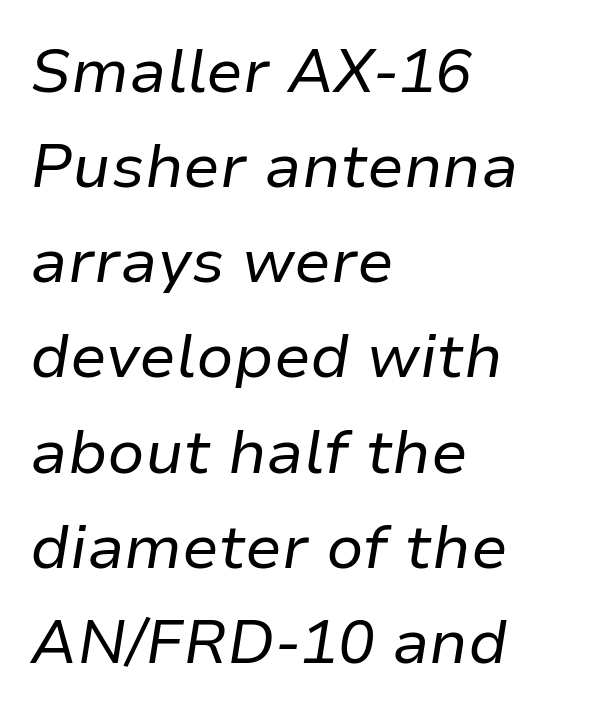
{"italic": "yes", "lean": "right", "slant_degrees": 9, "bold": "no", "weight": "regular", "width": "normal", "stroke_contrast": "low", "x_height": "medium", "monospaced": "no", "underline": "no", "align": "left", "line_spacing": "normal", "line_spacing_ratio": 1.56, "letter_spacing": "normal", "letter_spacing_em": 0.0, "glyph_px": 61}
